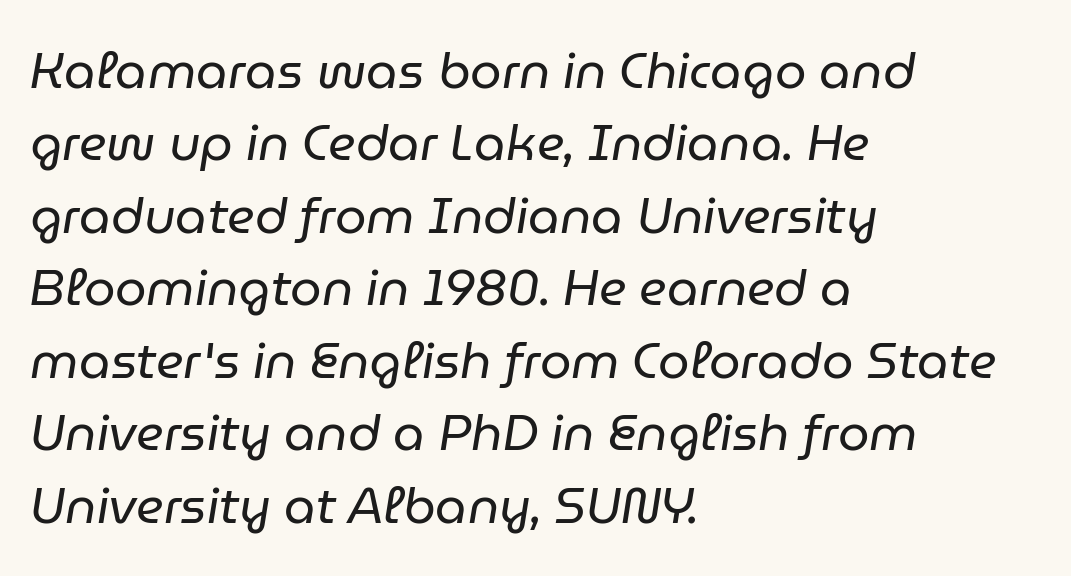
The compositor pushed each line to the left boundary. Stroke mass is kept to a normal reading level or below. Proportional: the letters do not fall into vertical columns. Each word holds together tightly as a unit, with standard inter-letter gaps. Type without underlining. When letters slant like this, we call the style italic.
